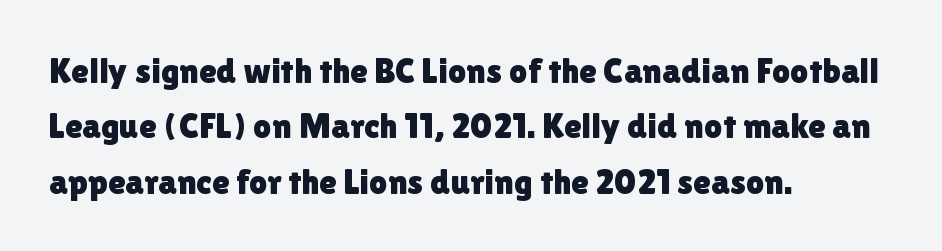
The image shows 36 px sans-serif type, upright; set left-aligned, normal line spacing (1.54x), normal letter spacing, not underlined; a medium x-height.
